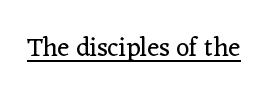
Q: Is the text bold? A: No.
Q: Is the text italic (slanted)? A: No, it is upright.
Q: Is the text underlined? A: Yes.
Q: Is the spacing between letters normal or unusually wide? A: Normal.
